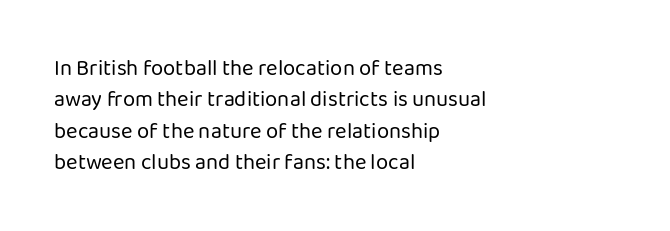
The image shows 22 px text type, upright; set left-aligned, normal line spacing (1.43x), normal letter spacing, not underlined.
